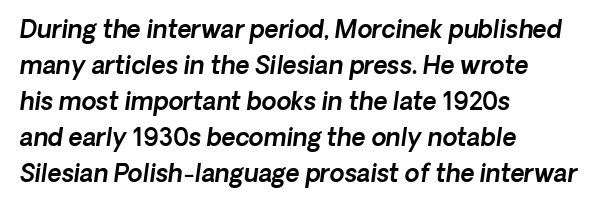
{"underline": "no", "align": "left", "line_spacing": "normal", "line_spacing_ratio": 1.5, "letter_spacing": "normal", "letter_spacing_em": 0.0, "glyph_px": 24}
